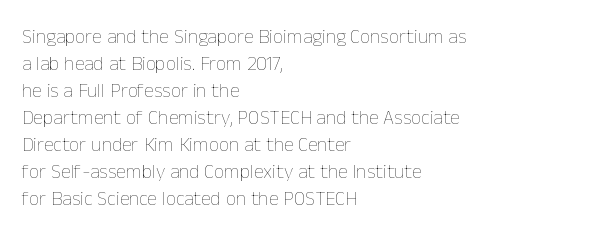
{"italic": "no", "bold": "no", "underline": "no", "align": "left", "line_spacing": "normal", "line_spacing_ratio": 1.35, "letter_spacing": "normal", "letter_spacing_em": 0.0, "glyph_px": 20}
